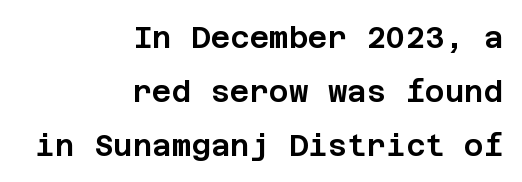
The letters carry no serifs — their stems end cleanly without finishing strokes. Style check: upright. This sample is right-justified, so line beginnings fall wherever the words allow. The gap between lines stays unmarked. Short note: letters normally spaced.
